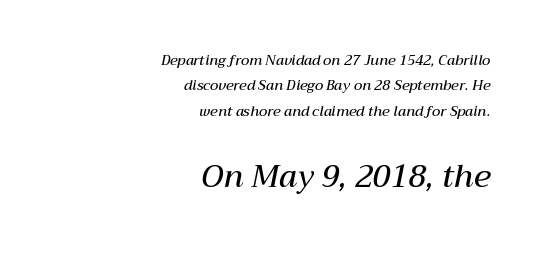
{"italic": "yes", "lean": "right", "slant_degrees": 12, "bold": "semi", "weight": "semibold", "width": "normal", "stroke_contrast": "medium", "x_height": "medium", "monospaced": "no", "underline": "no", "align": "right", "line_spacing_ratio": 1.82, "letter_spacing": "normal", "letter_spacing_em": 0.0, "larger_block": "second", "size_ratio": 2.21, "glyph_px": 31}
